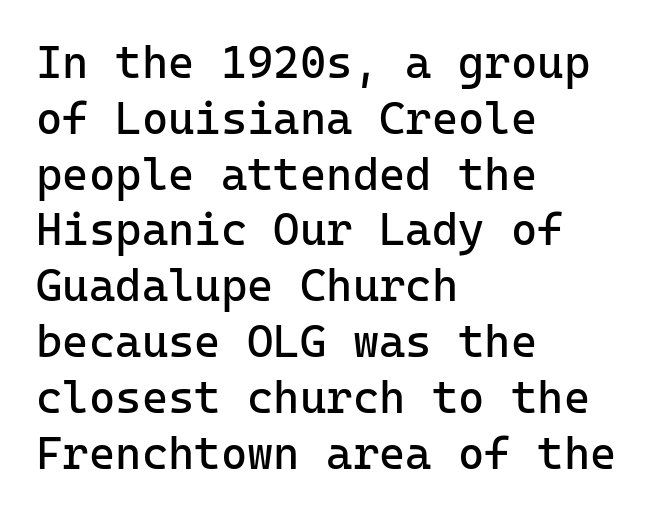
Horizontal alignment here is leftward, the default for most running prose. The letters sit at their default tracking, neither squeezed nor spread. Stem width sits at or under what a default text font uses. Anything drawn beneath the words? Only blank space. Characters remain perfectly vertical along every line.
